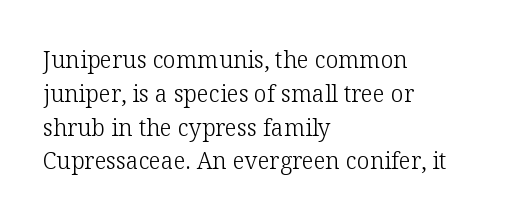
Q: Is the text bold? A: No.
Q: Is the text italic (slanted)? A: No, it is upright.
Q: Is the text underlined? A: No.
Q: How is the paragraph aligned? A: Left-aligned.
Q: Is the spacing between letters normal or unusually wide? A: Normal.
Q: Is the spacing between lines tight, normal or loose? A: Normal.
